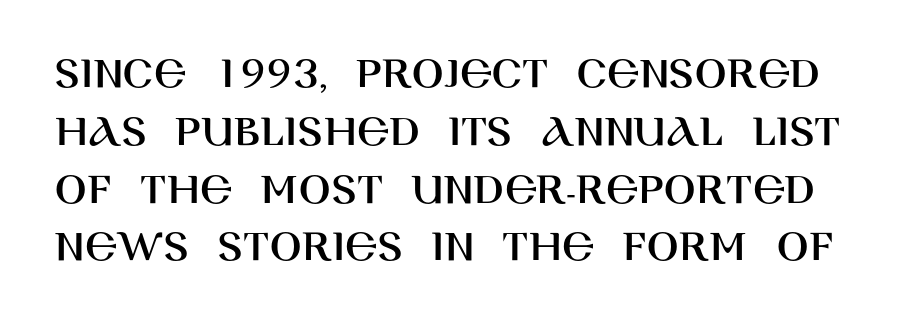
{"serif": "no", "italic": "no", "width": "normal", "stroke_contrast": "high", "x_height": "large", "monospaced": "no", "underline": "no", "line_spacing_ratio": 1.23, "letter_spacing": "normal", "letter_spacing_em": 0.0, "glyph_px": 47}
